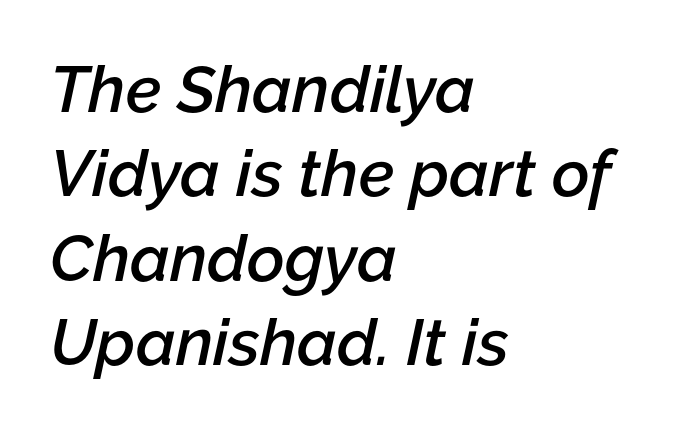
Q: Is the text bold? A: Semi-bold.
Q: Is the text italic (slanted)? A: Yes, it leans right by about 12 degrees.
Q: Is the text underlined? A: No.
Q: How is the paragraph aligned? A: Left-aligned.
Q: Is the spacing between letters normal or unusually wide? A: Normal.
Q: Is the spacing between lines tight, normal or loose? A: Normal.
Q: Width (condensed, normal, or wide)? A: Normal.
Q: Stroke contrast? A: Low.
Q: x-height? A: Medium.
Q: Monospaced? A: No.
